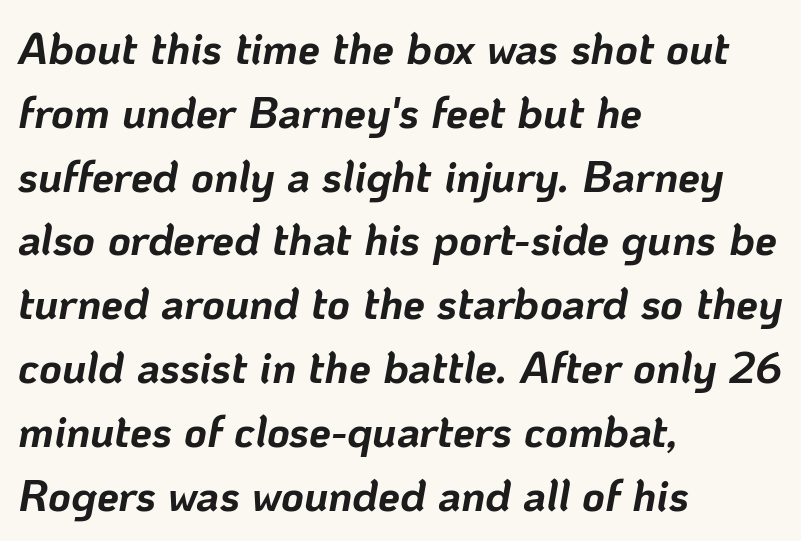
The image shows 44 px bold type, italic (leaning right); set left-aligned, normal line spacing (1.45x), normal letter spacing, not underlined; low stroke contrast and a medium x-height.
